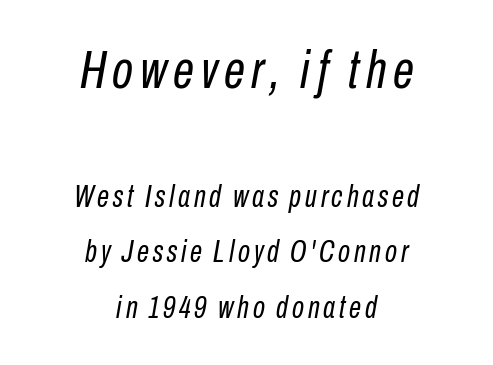
The image shows 54 px regular-weight, condensed type, italic (leaning right); set centered, line spacing 1.78x, not underlined; the first (top) block is 1.74x larger; low stroke contrast and a medium x-height.
